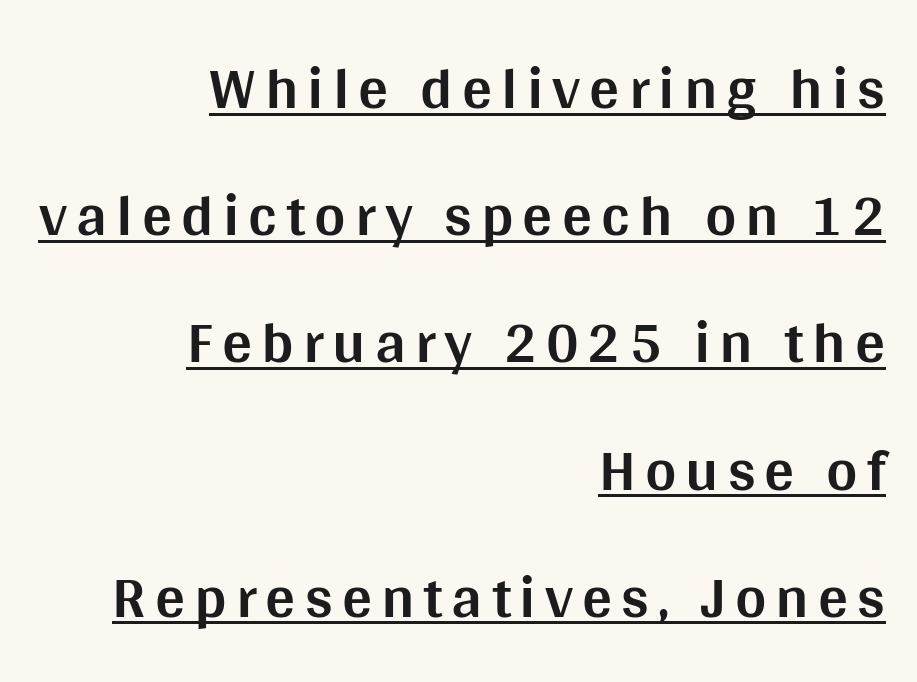
The image shows 60 px bold sans-serif type, upright; set right-aligned, loose line spacing (2.12x), underlined; medium stroke contrast and a large x-height.
